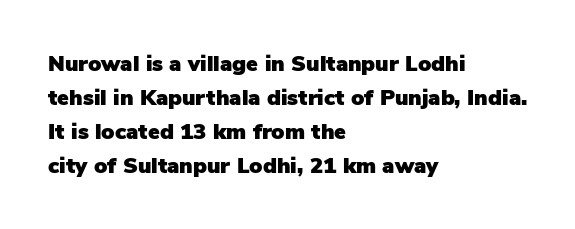
Q: Is the text italic (slanted)? A: No, it is upright.
Q: Is the text underlined? A: No.
Q: How is the paragraph aligned? A: Left-aligned.
Q: Is the spacing between letters normal or unusually wide? A: Normal.
Q: Is the spacing between lines tight, normal or loose? A: Normal.
